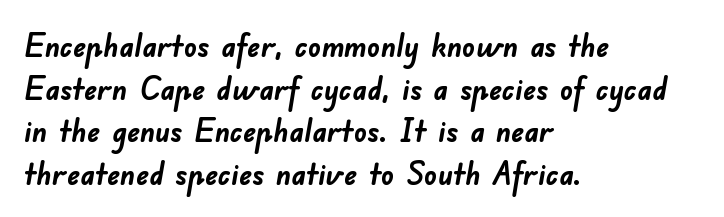
Q: Is the text bold? A: Yes.
Q: Is the typeface a serif or a sans-serif typeface? A: Sans-serif.
Q: Is the text underlined? A: No.
Q: How is the paragraph aligned? A: Left-aligned.
Q: Is the spacing between letters normal or unusually wide? A: Normal.
Q: Is the spacing between lines tight, normal or loose? A: Normal.
Q: Width (condensed, normal, or wide)? A: Normal.
Q: Stroke contrast? A: Low.
Q: x-height? A: Small.
Q: Monospaced? A: No.
